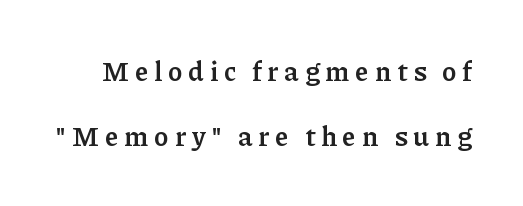
Quick note: interline space is abundant. The face used here is rendered with a markedly widened letterfit. Check the space under the baseline: it is left empty. The typography opts for an upright posture over an oblique one. Caption: bold face, heavy strokes.
